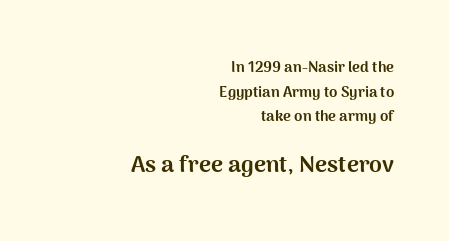
If you measured baseline to baseline, you'd find a middling distance. A typesetter would mark this as roman, not italic. Between these two stacked blocks, the lower one wins on size. Words float on clear page, feet unadorned. A full-strength bold gives these letters their thick strokes. Short note: letters normally spaced.
